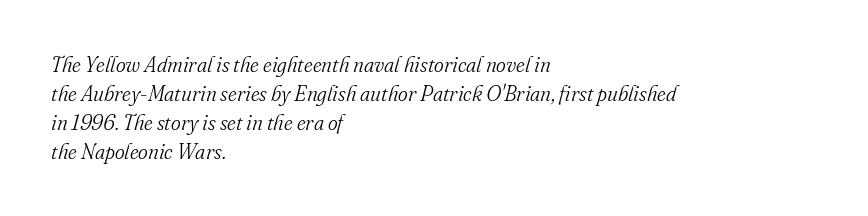
This is oblique type, the kind used for emphasis or titles. The passage shown is not bold in any degree. The space beneath each line is pristine and unruled. The compositor pushed each line to the left boundary.
